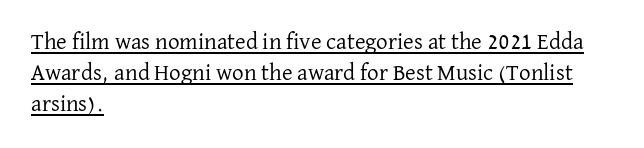
The image shows 23 px text type, upright; set left-aligned, normal line spacing (1.34x), normal letter spacing, underlined.
